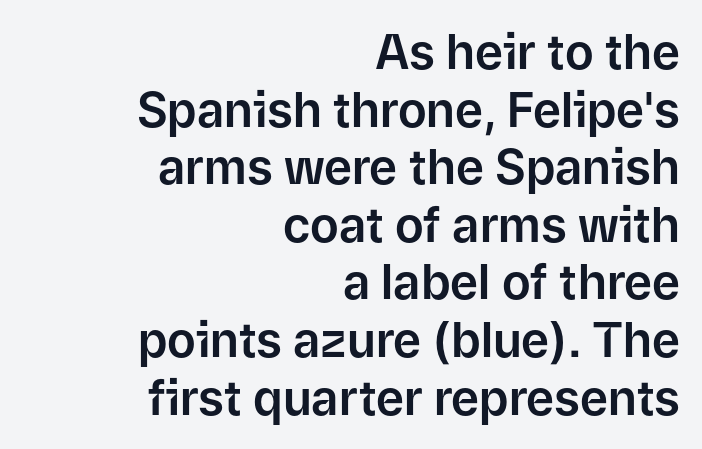
{"serif": "no", "italic": "no", "width": "normal", "stroke_contrast": "low", "x_height": "medium", "monospaced": "no", "underline": "no", "align": "right", "line_spacing_ratio": 1.2, "letter_spacing": "normal", "letter_spacing_em": 0.0, "glyph_px": 48}
